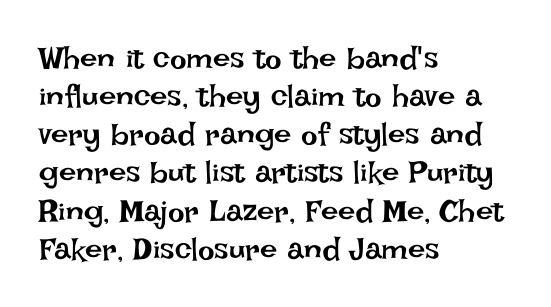
Does the lettering tilt? It doesn't — this is upright. Nothing unusual about the tracking: characters are spaced as the font intends. Unbolded letterforms with no extra heft. Layout note: lines flush left. Just letters on the line, the space beneath them empty. Is this a fixed-width face? No — the glyphs have proportional, varying widths.
